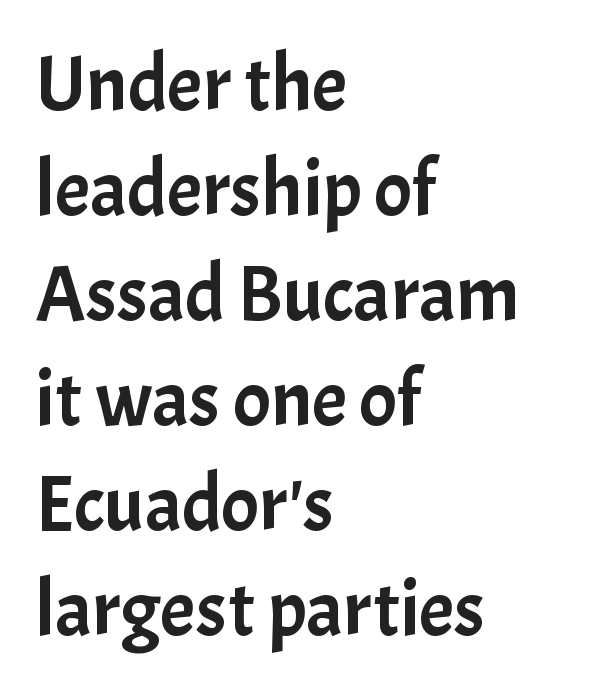
Q: Is the text italic (slanted)? A: No, it is upright.
Q: Is the typeface a serif or a sans-serif typeface? A: Sans-serif.
Q: Is the text underlined? A: No.
Q: How is the paragraph aligned? A: Left-aligned.
Q: Is the spacing between letters normal or unusually wide? A: Normal.
Q: Is the spacing between lines tight, normal or loose? A: Normal.
Q: Width (condensed, normal, or wide)? A: Normal.
Q: Stroke contrast? A: Low.
Q: x-height? A: Medium.
Q: Monospaced? A: No.
